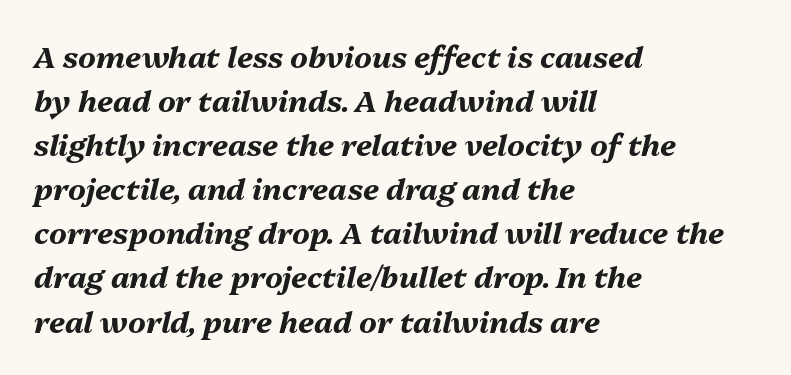
The typesetter chose a ragged-right arrangement here. Spacing between characters is what you'd get straight out of the box. The glyphs are unaccompanied by any horizontal stroke below them. Style check: oblique. You could not count columns in this text — the font is proportionally spaced.
